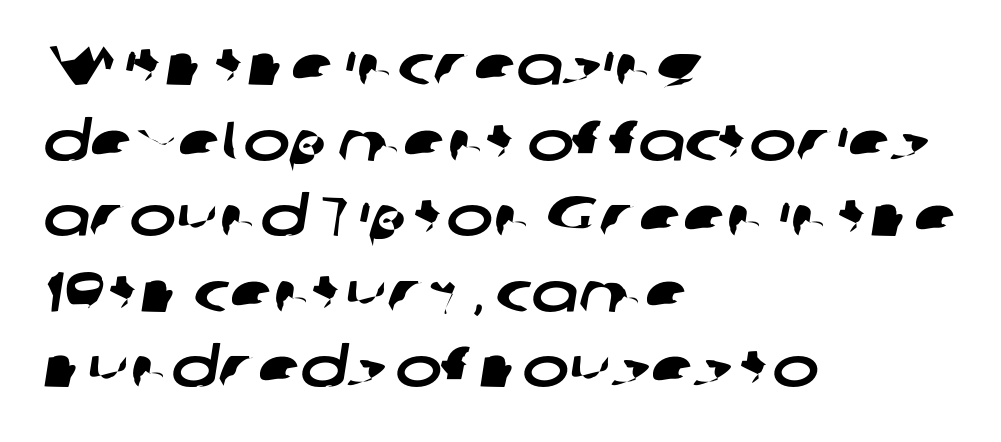
Q: Is the typeface a serif or a sans-serif typeface? A: Sans-serif.
Q: Is the text underlined? A: No.
Q: How is the paragraph aligned? A: Left-aligned.
Q: Is the spacing between letters normal or unusually wide? A: Normal.
Q: Is the spacing between lines tight, normal or loose? A: Normal.
Q: Width (condensed, normal, or wide)? A: Wide.
Q: Stroke contrast? A: Low.
Q: x-height? A: Medium.
Q: Monospaced? A: No.
